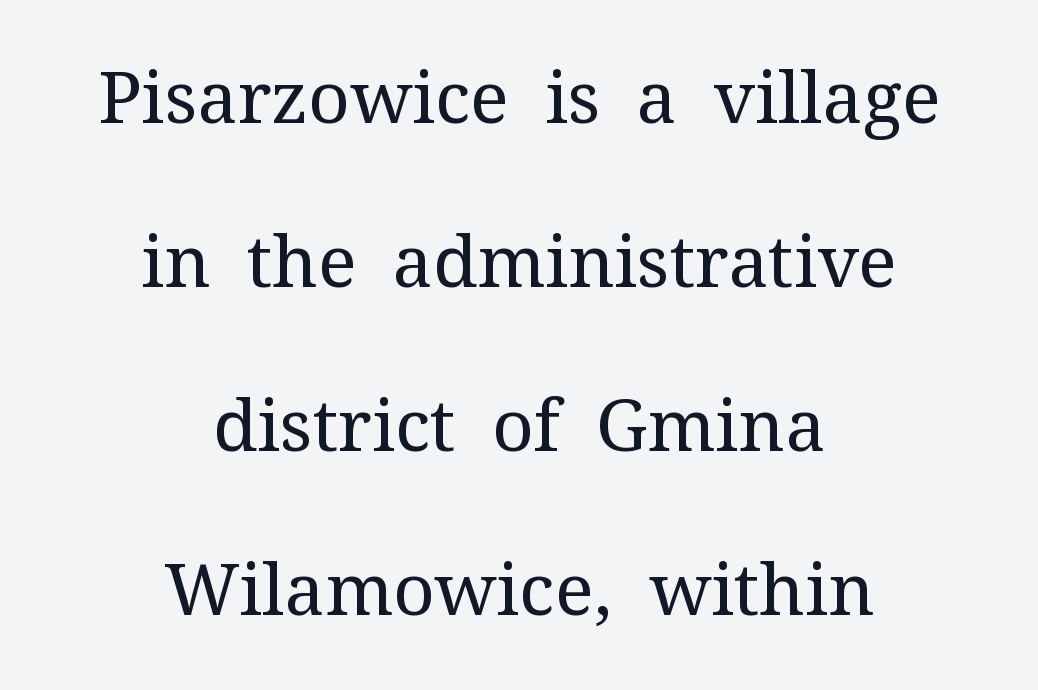
Q: Is the text bold? A: No.
Q: Is the text italic (slanted)? A: No, it is upright.
Q: Is the typeface a serif or a sans-serif typeface? A: Serif.
Q: Is the text underlined? A: No.
Q: How is the paragraph aligned? A: Centered.
Q: Is the spacing between letters normal or unusually wide? A: Normal.
Q: Is the spacing between lines tight, normal or loose? A: Loose.
Q: Width (condensed, normal, or wide)? A: Normal.
Q: Stroke contrast? A: Medium.
Q: x-height? A: Medium.
Q: Monospaced? A: No.
